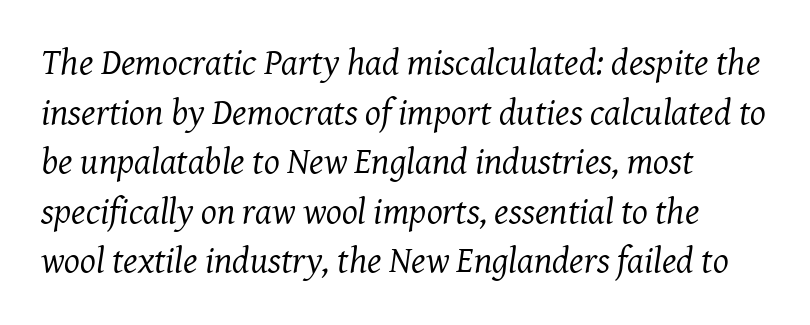
The image shows 37 px regular-weight serif type, italic (leaning right); set left-aligned, normal line spacing (1.34x), normal letter spacing, not underlined; medium stroke contrast and a medium x-height.
